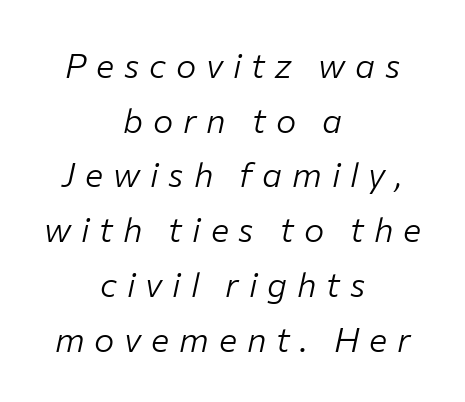
The image shows 34 px light type, italic (leaning right); set centered, normal line spacing (1.61x), unusually wide letter spacing (+0.29 em), not underlined; low stroke contrast and a medium x-height.
